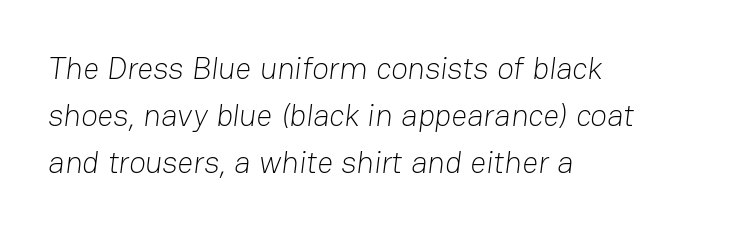
Q: Is the text bold? A: No.
Q: Is the typeface a serif or a sans-serif typeface? A: Sans-serif.
Q: Is the text underlined? A: No.
Q: How is the paragraph aligned? A: Left-aligned.
Q: Is the spacing between letters normal or unusually wide? A: Normal.
Q: Is the spacing between lines tight, normal or loose? A: Normal.
Q: Width (condensed, normal, or wide)? A: Normal.
Q: Stroke contrast? A: Low.
Q: x-height? A: Medium.
Q: Monospaced? A: No.
